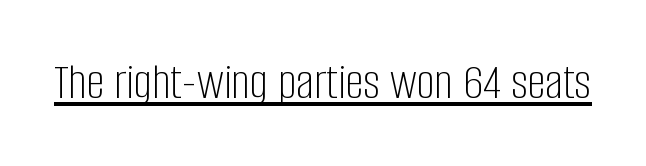
Q: Is the text bold? A: No.
Q: Is the text italic (slanted)? A: No, it is upright.
Q: Is the typeface a serif or a sans-serif typeface? A: Sans-serif.
Q: Is the text underlined? A: Yes.
Q: Is the spacing between letters normal or unusually wide? A: Normal.
Q: Width (condensed, normal, or wide)? A: Condensed.
Q: Stroke contrast? A: Low.
Q: x-height? A: Large.
Q: Monospaced? A: No.
